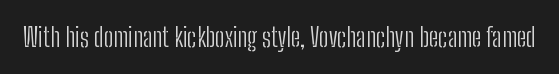
The image shows 26 px text type, upright; set normal letter spacing, not underlined.
